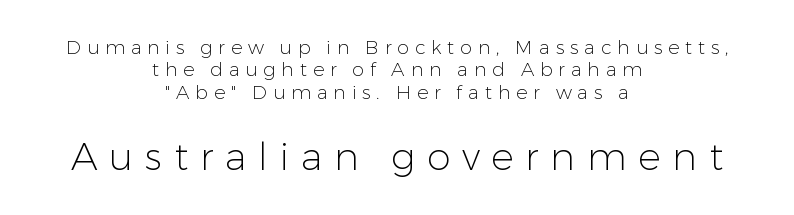
{"serif": "no", "italic": "no", "bold": "no", "weight": "light", "width": "normal", "stroke_contrast": "low", "x_height": "medium", "monospaced": "no", "underline": "no", "align": "center", "line_spacing_ratio": 1.18, "letter_spacing": "wide", "letter_spacing_em": 0.31, "larger_block": "second", "size_ratio": 2.0, "glyph_px": 38}
